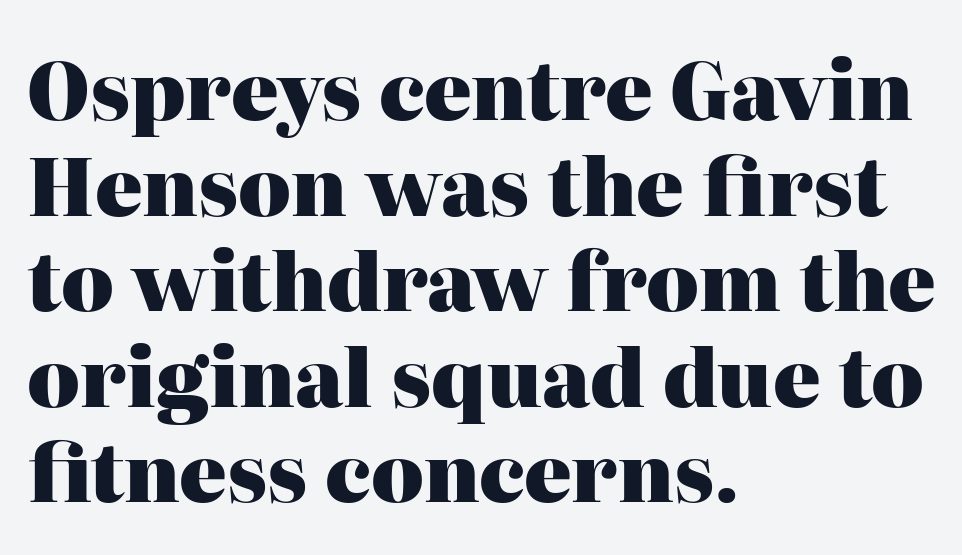
Q: Is the text bold? A: Yes.
Q: Is the text italic (slanted)? A: No, it is upright.
Q: Is the typeface a serif or a sans-serif typeface? A: Serif.
Q: Is the text underlined? A: No.
Q: How is the paragraph aligned? A: Left-aligned.
Q: Is the spacing between letters normal or unusually wide? A: Normal.
Q: Width (condensed, normal, or wide)? A: Normal.
Q: Stroke contrast? A: High.
Q: x-height? A: Medium.
Q: Monospaced? A: No.
